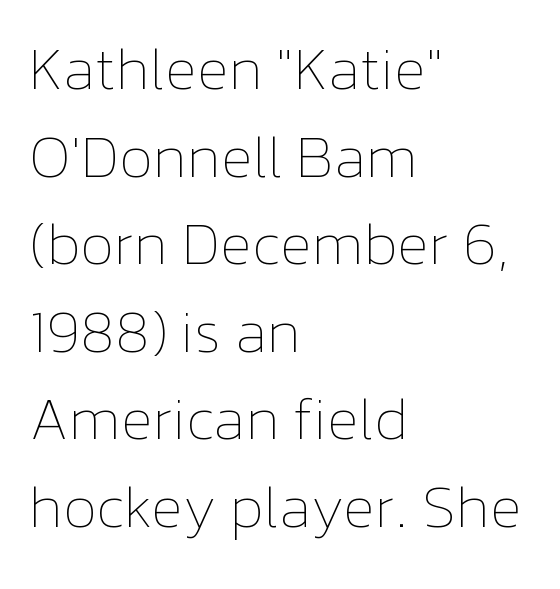
The image shows 60 px thin type, upright; set left-aligned, normal line spacing (1.46x), normal letter spacing, not underlined; low stroke contrast and a medium x-height.
